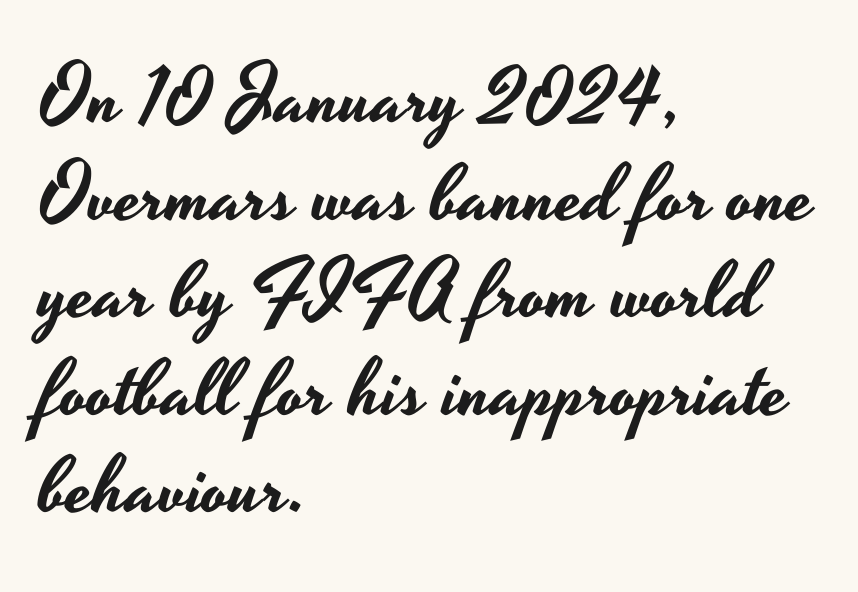
All the whitespace from short lines collects on the right. The line texture is even and compact thanks to regular tracking. A typesetter would call this proportional, since set widths differ per character. No word sits above an underline.
